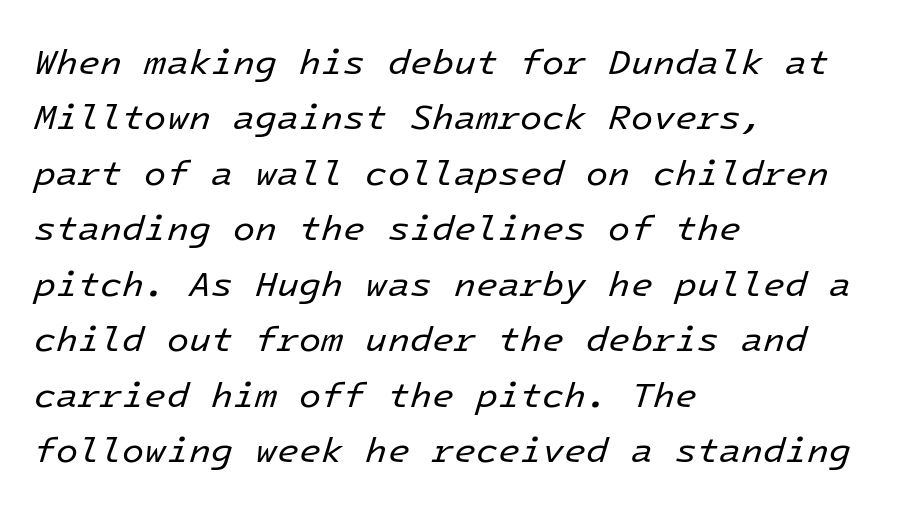
The foot of each line stays bare and open. This sample uses plain, unmodified letter spacing. Compared with ordinary roman type, these characters are visibly tilted. Reading down the column, the eye jumps a familiar distance to each next line. Is the type heavy? It reads as light-to-regular instead. Alignment: flush left.
